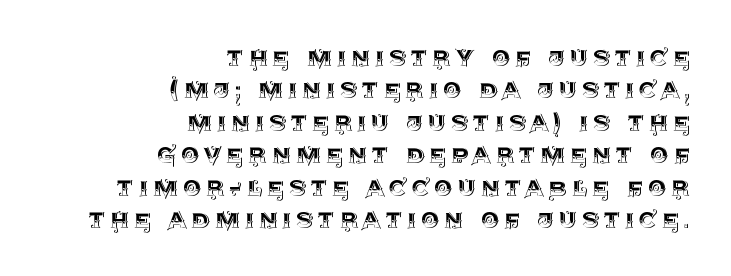
Q: Is the text italic (slanted)? A: No, it is upright.
Q: Is the text underlined? A: No.
Q: How is the paragraph aligned? A: Right-aligned.
Q: Is the spacing between lines tight, normal or loose? A: Tight.
Q: Width (condensed, normal, or wide)? A: Normal.
Q: x-height? A: Large.
Q: Monospaced? A: No.
